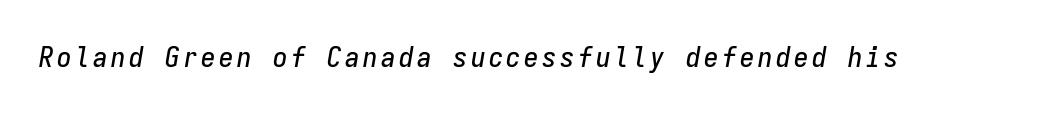
{"italic": "yes", "lean": "right", "slant_degrees": 9, "width": "condensed", "stroke_contrast": "low", "x_height": "medium", "monospaced": "yes", "underline": "no", "glyph_px": 29}
